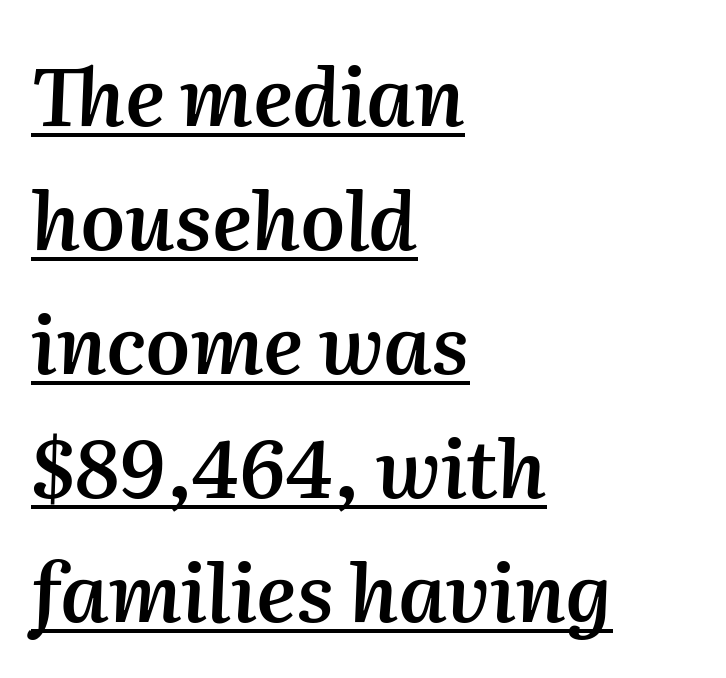
How would I describe the line gaps? Plain and ordinary. Slanted lettering throughout. Is the type bold? Partly — it's a semibold, heavier than regular but not fully bold. A typesetter would call this proportional, since set widths differ per character. The typesetter has applied underlining to the passage shown. These lines stack with their left ends in a neat column.
